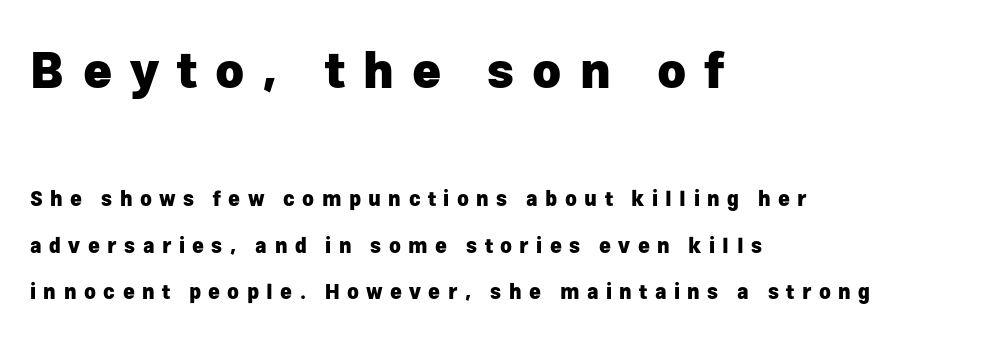
The rendering uses natural spacing where letterforms have individual widths. Descenders hang freely into open space. Every character sits straight up, as roman type does. These lines carry a lot of weight — the face is fully bold. Every row of glyphs begins at an identical x-position on the left.
